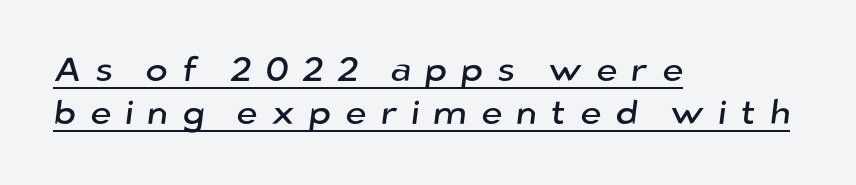
{"serif": "no", "width": "normal", "stroke_contrast": "low", "x_height": "medium", "monospaced": "no", "underline": "yes", "align": "left", "line_spacing": "normal", "line_spacing_ratio": 1.27, "letter_spacing": "wide", "letter_spacing_em": 0.4, "glyph_px": 34}
